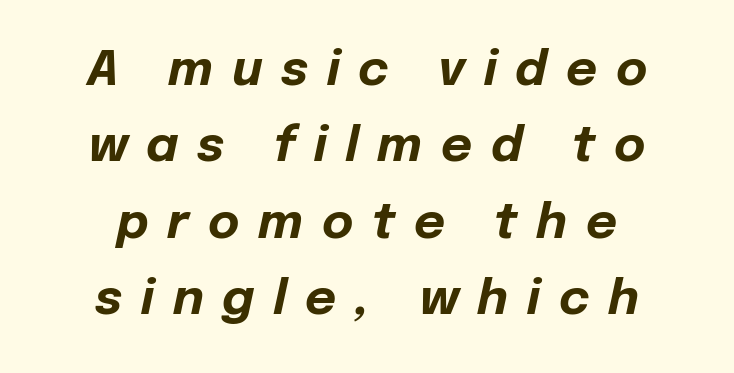
Quick note: underline off. Letter spacing: wide. The typesetting leans heavy: a genuine bold. Is this a fixed-width face? No — the glyphs have proportional, varying widths. Leading matches the norm, producing a regular column. These lines stack symmetrically, like a column narrowing and widening about its center.
